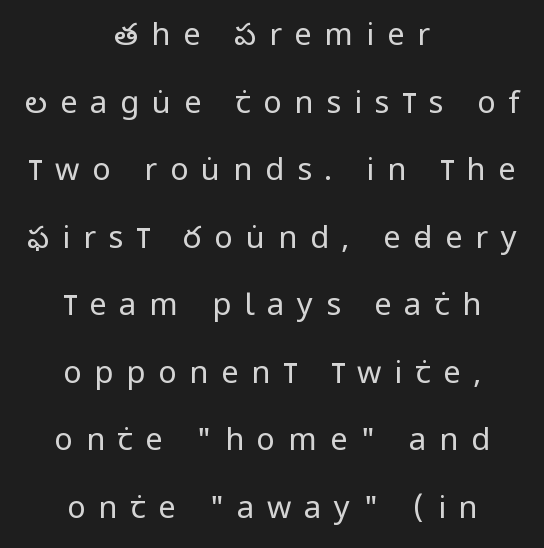
The image shows 31 px regular-weight, condensed sans-serif type, upright; set centered, loose line spacing (2.18x), unusually wide letter spacing (+0.41 em), not underlined; low stroke contrast and a large x-height.
